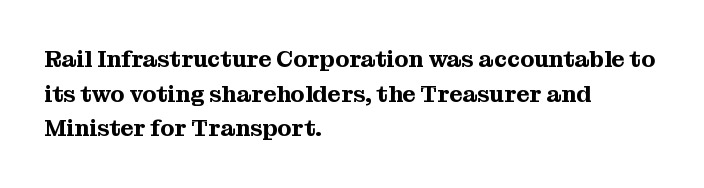
Q: Is the text italic (slanted)? A: No, it is upright.
Q: Is the text underlined? A: No.
Q: How is the paragraph aligned? A: Left-aligned.
Q: Is the spacing between letters normal or unusually wide? A: Normal.
Q: Is the spacing between lines tight, normal or loose? A: Normal.
